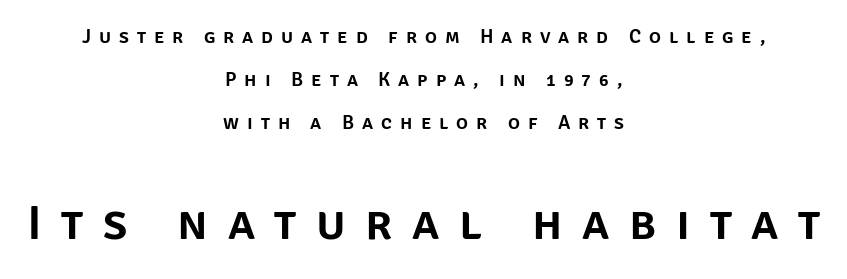
{"serif": "no", "italic": "no", "width": "normal", "stroke_contrast": "low", "x_height": "large", "monospaced": "no", "underline": "no", "align": "center", "line_spacing": "loose", "line_spacing_ratio": 2.15, "letter_spacing": "wide", "letter_spacing_em": 0.4, "larger_block": "second", "size_ratio": 2.45, "glyph_px": 49}
